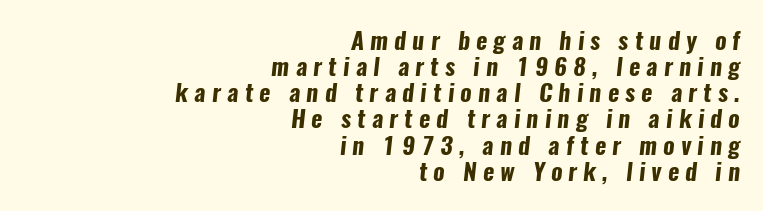
The zone under the glyphs is completely vacant. Each glyph is drawn with heavy, bold strokes. These lines are set flush right with a ragged left edge. Here the glyphs are tracked loosely, breaking word shapes into spaced letters.
